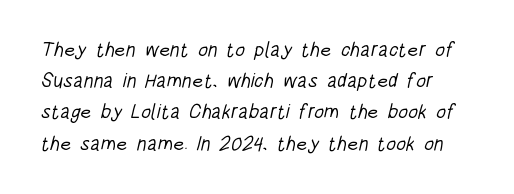
{"bold": "no", "underline": "no", "line_spacing": "normal", "line_spacing_ratio": 1.56, "letter_spacing": "normal", "letter_spacing_em": 0.0, "glyph_px": 20}
